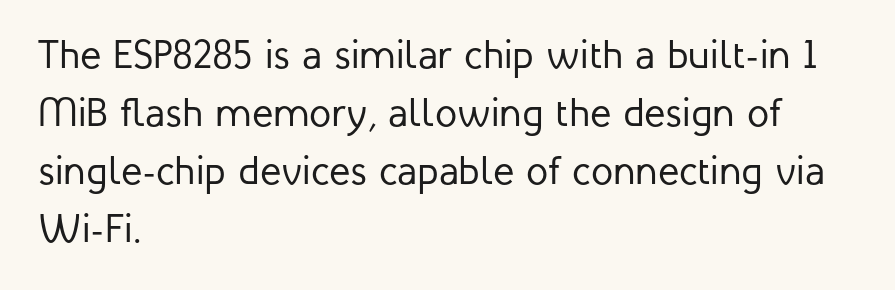
The image shows 40 px regular-weight sans-serif type, upright; set left-aligned, normal line spacing (1.45x), normal letter spacing, not underlined; low stroke contrast and a medium x-height.
